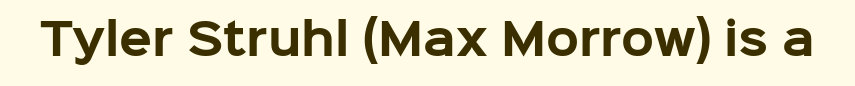
Q: Is the text bold? A: Yes.
Q: Is the text italic (slanted)? A: No, it is upright.
Q: Is the typeface a serif or a sans-serif typeface? A: Sans-serif.
Q: Is the text underlined? A: No.
Q: Is the spacing between letters normal or unusually wide? A: Normal.
Q: Width (condensed, normal, or wide)? A: Normal.
Q: Stroke contrast? A: Low.
Q: x-height? A: Medium.
Q: Monospaced? A: No.
